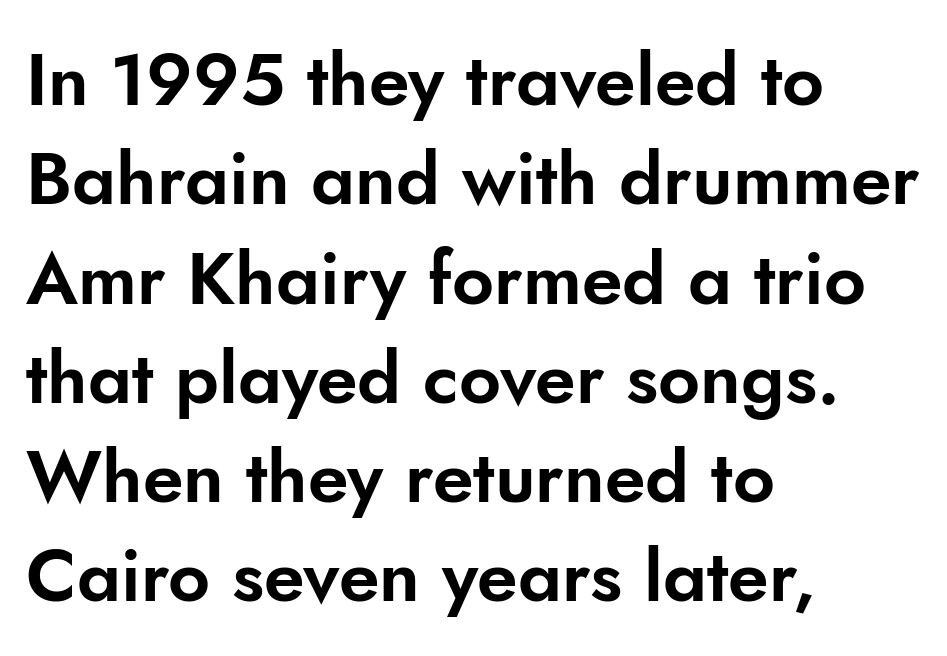
Q: Is the text italic (slanted)? A: No, it is upright.
Q: Is the typeface a serif or a sans-serif typeface? A: Sans-serif.
Q: Is the text underlined? A: No.
Q: How is the paragraph aligned? A: Left-aligned.
Q: Is the spacing between letters normal or unusually wide? A: Normal.
Q: Is the spacing between lines tight, normal or loose? A: Normal.
Q: Width (condensed, normal, or wide)? A: Normal.
Q: Stroke contrast? A: Low.
Q: x-height? A: Small.
Q: Monospaced? A: No.
